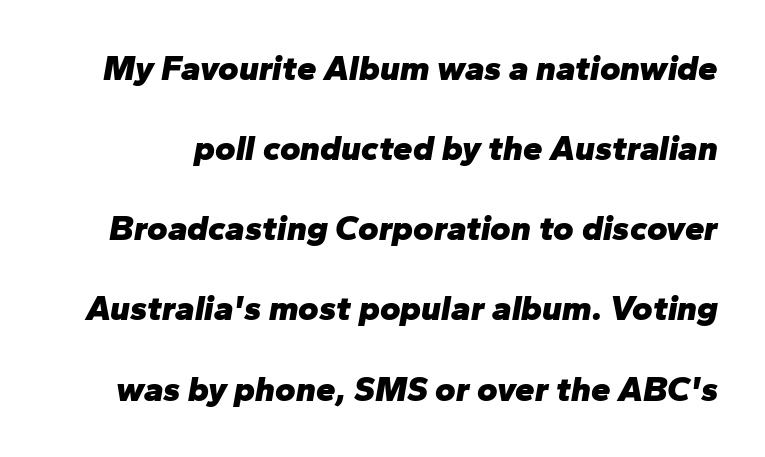
The image shows 35 px heavy type, italic (leaning right); set loose line spacing (2.29x), normal letter spacing, not underlined; low stroke contrast and a medium x-height.
